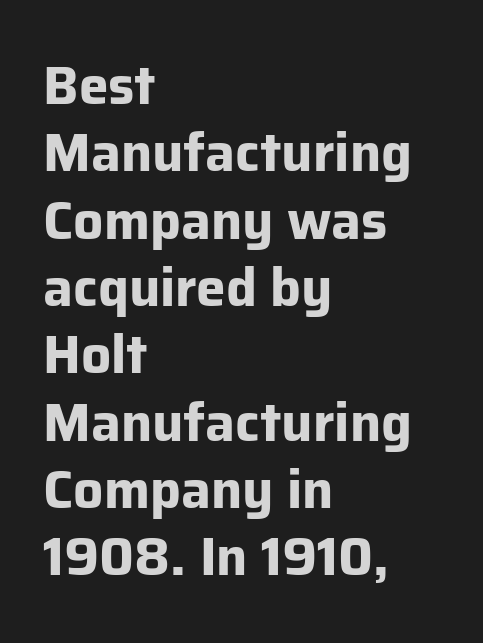
Q: Is the text bold? A: Yes.
Q: Is the text italic (slanted)? A: No, it is upright.
Q: Is the typeface a serif or a sans-serif typeface? A: Sans-serif.
Q: Is the text underlined? A: No.
Q: How is the paragraph aligned? A: Left-aligned.
Q: Is the spacing between letters normal or unusually wide? A: Normal.
Q: Is the spacing between lines tight, normal or loose? A: Normal.
Q: Width (condensed, normal, or wide)? A: Normal.
Q: Stroke contrast? A: Low.
Q: x-height? A: Medium.
Q: Monospaced? A: No.
